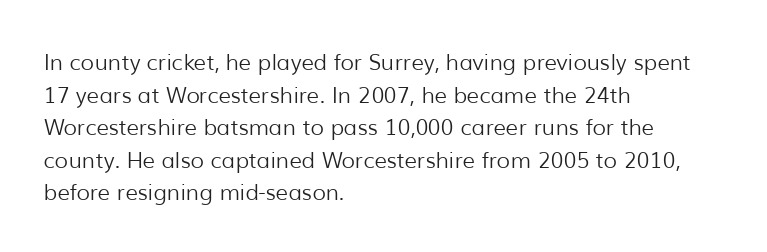
{"italic": "no", "bold": "no", "underline": "no", "align": "left", "line_spacing": "normal", "line_spacing_ratio": 1.48, "letter_spacing": "normal", "letter_spacing_em": 0.0, "glyph_px": 22}
